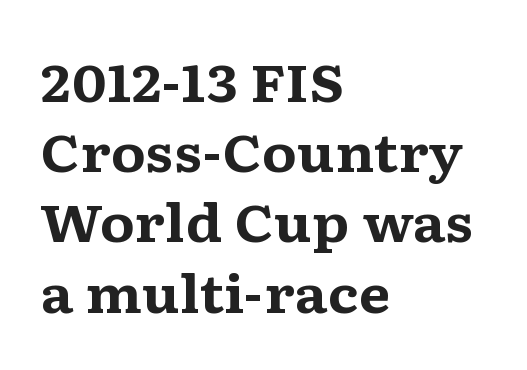
The image shows 52 px bold, wide serif type, upright; set left-aligned, normal line spacing (1.35x), normal letter spacing, not underlined; medium stroke contrast and a medium x-height.
